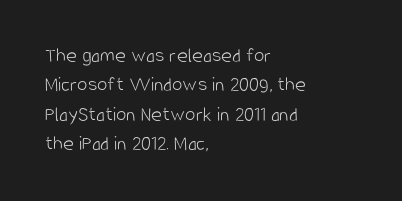
The image shows 21 px text type, upright; set left-aligned, normal line spacing (1.4x), normal letter spacing, not underlined.
